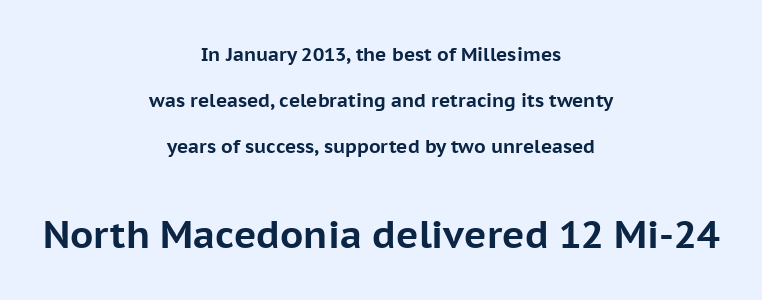
{"serif": "no", "italic": "no", "bold": "yes", "weight": "bold", "width": "normal", "stroke_contrast": "low", "x_height": "medium", "monospaced": "no", "underline": "no", "align": "center", "line_spacing": "loose", "line_spacing_ratio": 2.41, "letter_spacing": "normal", "letter_spacing_em": 0.0, "larger_block": "second", "size_ratio": 2.0, "glyph_px": 38}
